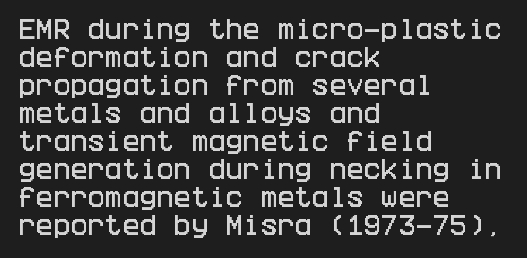
Q: Is the text italic (slanted)? A: No, it is upright.
Q: Is the text underlined? A: No.
Q: How is the paragraph aligned? A: Left-aligned.
Q: Is the spacing between letters normal or unusually wide? A: Normal.
